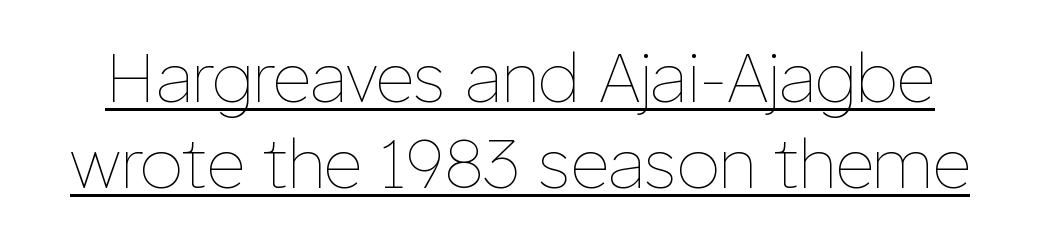
{"italic": "no", "bold": "no", "weight": "thin", "width": "normal", "stroke_contrast": "low", "x_height": "medium", "monospaced": "no", "underline": "yes", "line_spacing": "normal", "line_spacing_ratio": 1.27, "letter_spacing": "normal", "letter_spacing_em": 0.0, "glyph_px": 68}
